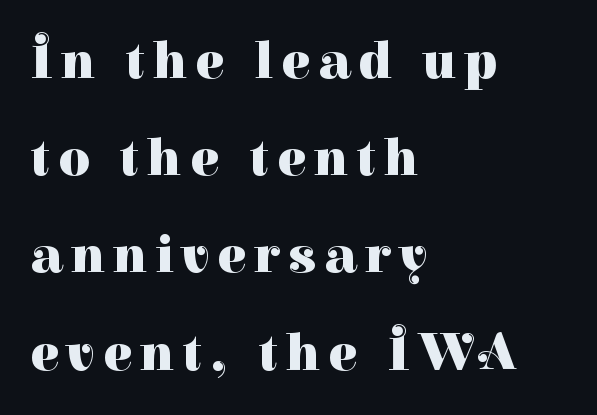
The image shows 54 px heavy serif type, upright; set left-aligned, line spacing 1.8x, not underlined; high stroke contrast and a medium x-height.
